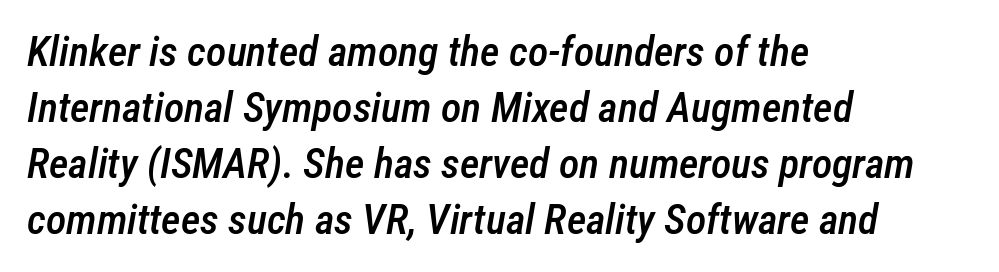
{"italic": "yes", "lean": "right", "slant_degrees": 12, "bold": "semi", "weight": "semibold", "width": "condensed", "stroke_contrast": "low", "x_height": "medium", "monospaced": "no", "underline": "no", "align": "left", "line_spacing": "normal", "line_spacing_ratio": 1.33, "letter_spacing": "normal", "letter_spacing_em": 0.0, "glyph_px": 42}
